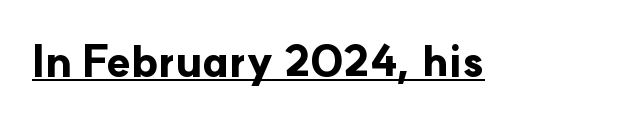
Q: Is the text bold? A: Yes.
Q: Is the text italic (slanted)? A: No, it is upright.
Q: Is the typeface a serif or a sans-serif typeface? A: Sans-serif.
Q: Is the text underlined? A: Yes.
Q: Is the spacing between letters normal or unusually wide? A: Normal.
Q: Width (condensed, normal, or wide)? A: Normal.
Q: Stroke contrast? A: Low.
Q: x-height? A: Small.
Q: Monospaced? A: No.
